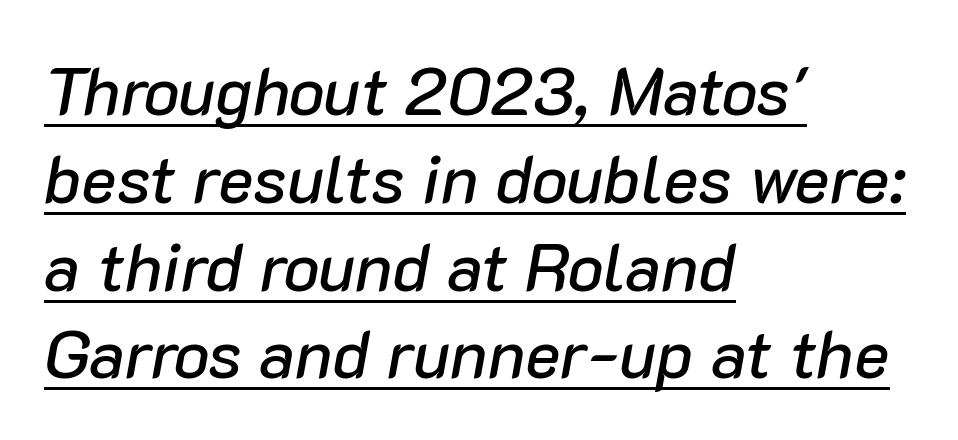
The image shows 67 px text type, italic (leaning right); set left-aligned, normal line spacing (1.31x), normal letter spacing, underlined; low stroke contrast and a medium x-height.
